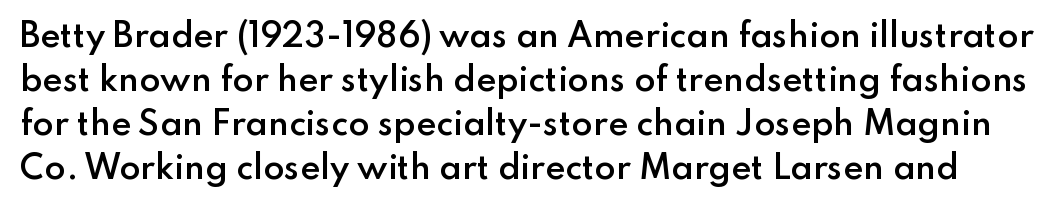
Q: Is the text bold? A: Semi-bold.
Q: Is the text italic (slanted)? A: No, it is upright.
Q: Is the typeface a serif or a sans-serif typeface? A: Sans-serif.
Q: Is the text underlined? A: No.
Q: Is the spacing between letters normal or unusually wide? A: Normal.
Q: Is the spacing between lines tight, normal or loose? A: Normal.
Q: Width (condensed, normal, or wide)? A: Normal.
Q: Stroke contrast? A: Low.
Q: x-height? A: Small.
Q: Monospaced? A: No.
